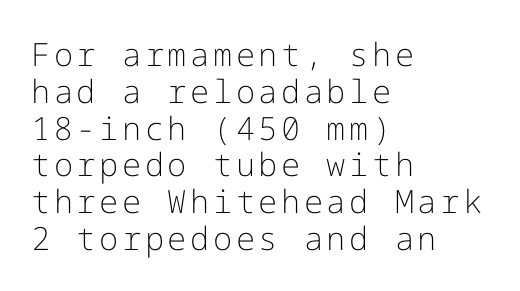
{"serif": "no", "italic": "no", "bold": "no", "weight": "light", "width": "normal", "stroke_contrast": "low", "x_height": "medium", "underline": "no", "align": "left", "line_spacing": "tight", "line_spacing_ratio": 1.15, "glyph_px": 32}
